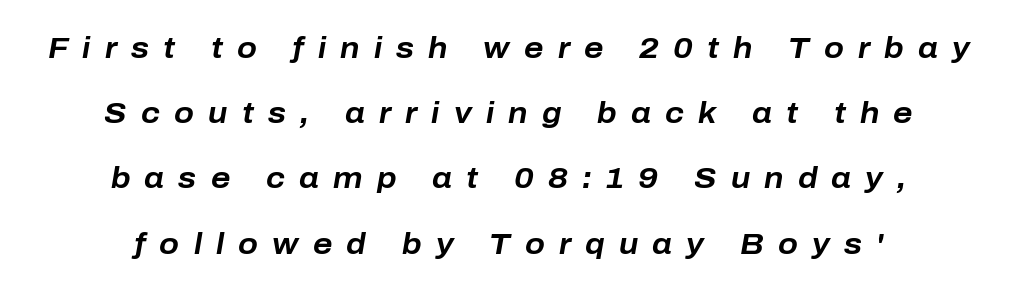
Q: Is the text bold? A: Yes.
Q: Is the text italic (slanted)? A: Yes, it leans right by about 10 degrees.
Q: Is the text underlined? A: No.
Q: How is the paragraph aligned? A: Centered.
Q: Is the spacing between letters normal or unusually wide? A: Unusually wide.
Q: Is the spacing between lines tight, normal or loose? A: Loose.
Q: Width (condensed, normal, or wide)? A: Normal.
Q: Stroke contrast? A: Low.
Q: x-height? A: Medium.
Q: Monospaced? A: No.
